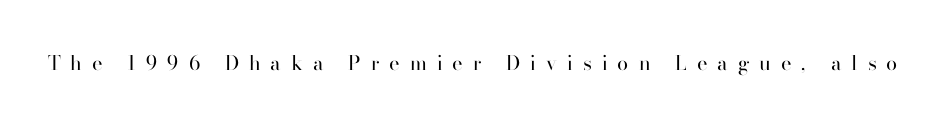
{"italic": "no", "bold": "no", "underline": "no", "letter_spacing": "wide", "letter_spacing_em": 0.5, "glyph_px": 20}
